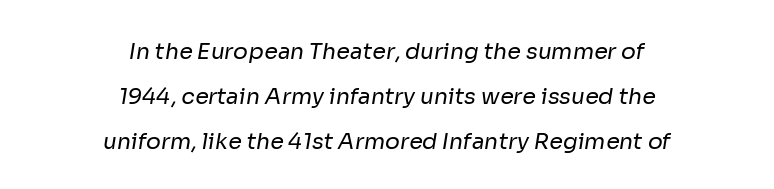
Unbolded letterforms with no extra heft. The lines are quadded center. Just letters on the line, the space beneath them empty. Regarding leading, the lines here are spaced well apart.
